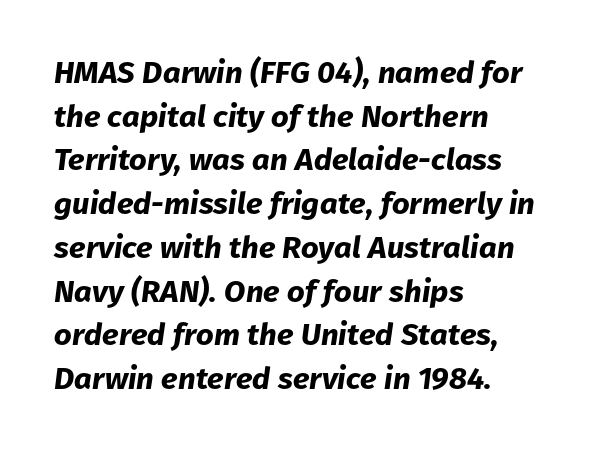
Q: Is the text bold? A: Yes.
Q: Is the text italic (slanted)? A: Yes, it leans right by about 8 degrees.
Q: Is the text underlined? A: No.
Q: How is the paragraph aligned? A: Left-aligned.
Q: Is the spacing between letters normal or unusually wide? A: Normal.
Q: Is the spacing between lines tight, normal or loose? A: Normal.
Q: Width (condensed, normal, or wide)? A: Normal.
Q: Stroke contrast? A: Low.
Q: x-height? A: Medium.
Q: Monospaced? A: No.
